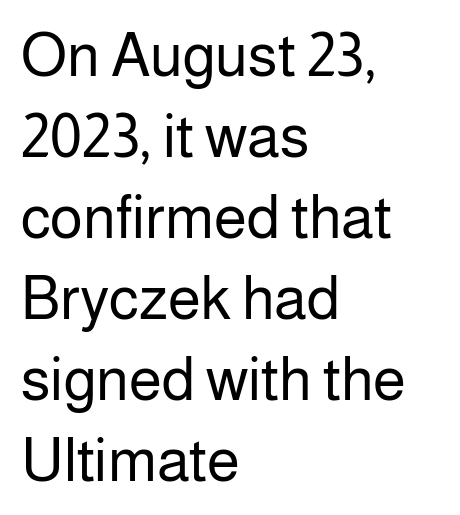
The image shows 60 px regular-weight sans-serif type, upright; set left-aligned, normal line spacing (1.35x), normal letter spacing, not underlined; low stroke contrast and a medium x-height.
